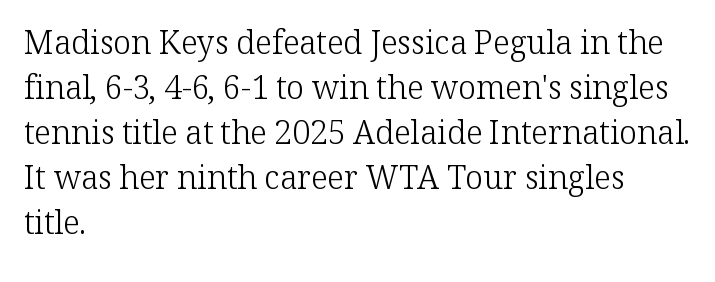
Q: Is the text bold? A: No.
Q: Is the text italic (slanted)? A: No, it is upright.
Q: Is the typeface a serif or a sans-serif typeface? A: Serif.
Q: Is the text underlined? A: No.
Q: How is the paragraph aligned? A: Left-aligned.
Q: Is the spacing between letters normal or unusually wide? A: Normal.
Q: Is the spacing between lines tight, normal or loose? A: Normal.
Q: Width (condensed, normal, or wide)? A: Normal.
Q: Stroke contrast? A: Low.
Q: x-height? A: Medium.
Q: Monospaced? A: No.
